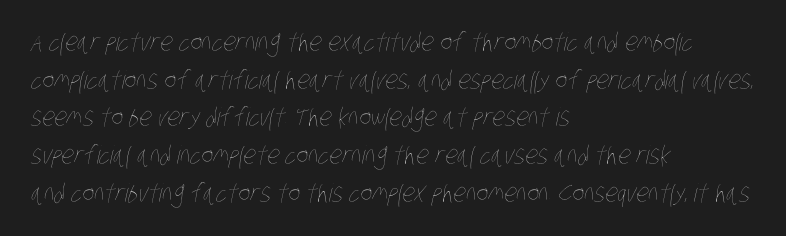
The image shows 25 px text type; set left-aligned, normal line spacing (1.51x), normal letter spacing, not underlined.
